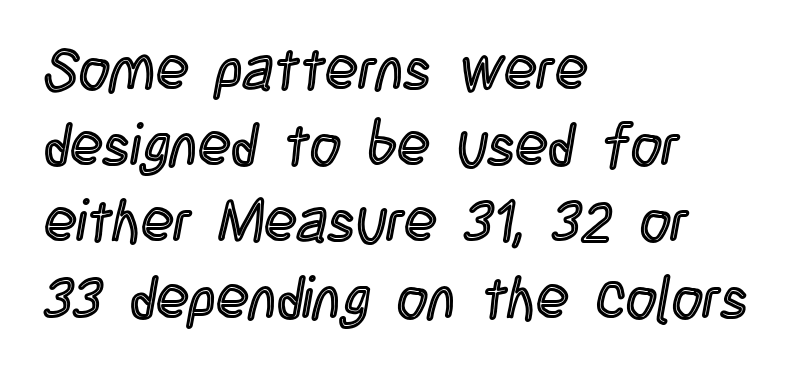
Q: Is the text italic (slanted)? A: Yes.
Q: Is the text underlined? A: No.
Q: How is the paragraph aligned? A: Left-aligned.
Q: Is the spacing between letters normal or unusually wide? A: Normal.
Q: Is the spacing between lines tight, normal or loose? A: Normal.
Q: Width (condensed, normal, or wide)? A: Condensed.
Q: x-height? A: Large.
Q: Monospaced? A: No.
